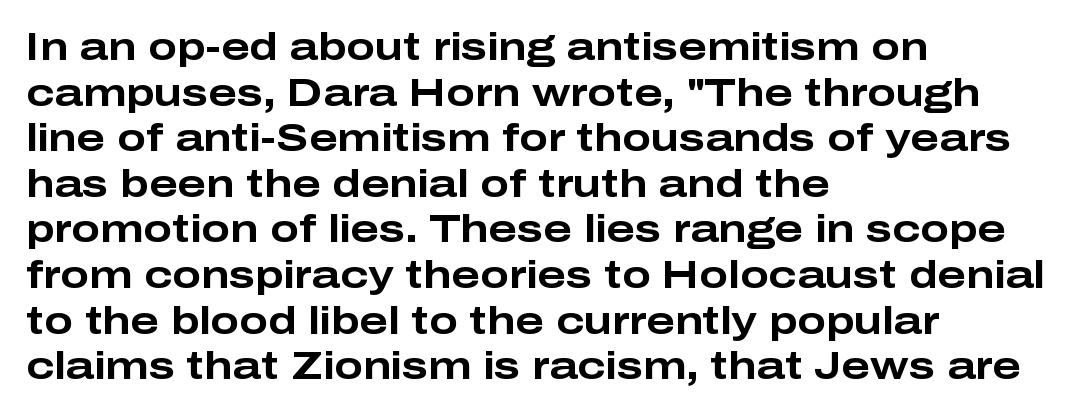
The image shows 38 px bold, wide sans-serif type, upright; set left-aligned, line spacing 1.2x, normal letter spacing, not underlined; low stroke contrast and a medium x-height.
